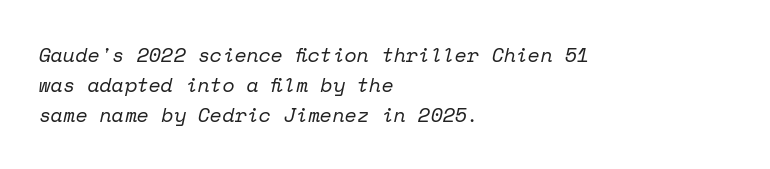
Q: Is the text bold? A: No.
Q: Is the text italic (slanted)? A: Yes, it leans right by about 12 degrees.
Q: Is the text underlined? A: No.
Q: How is the paragraph aligned? A: Left-aligned.
Q: Is the spacing between letters normal or unusually wide? A: Normal.
Q: Is the spacing between lines tight, normal or loose? A: Normal.
